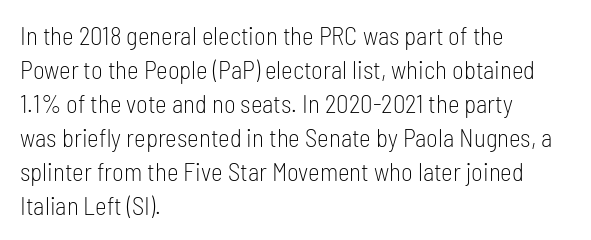
The image shows 25 px text type, upright; set left-aligned, normal line spacing (1.36x), normal letter spacing, not underlined.
